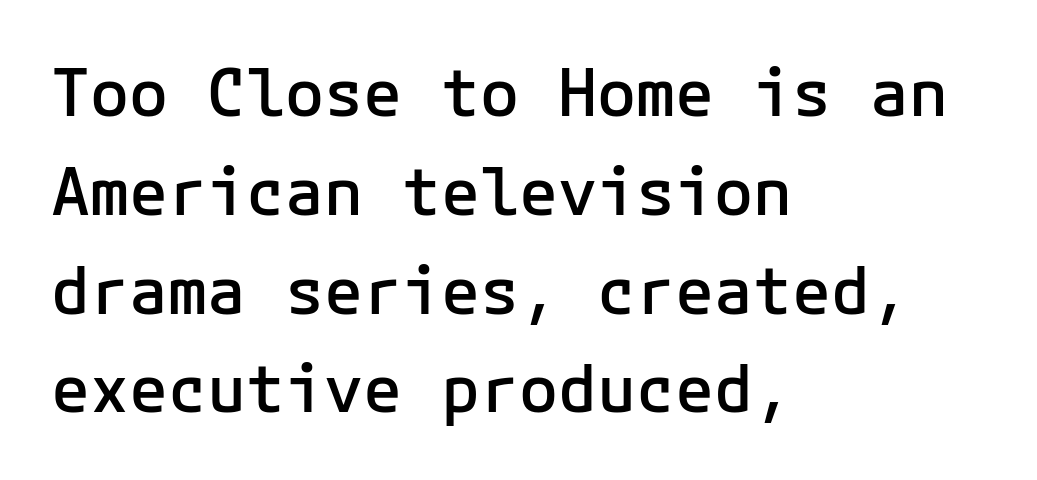
The image shows 65 px semibold sans-serif type, upright, monospaced; set left-aligned, normal line spacing (1.52x), normal letter spacing, not underlined; low stroke contrast and a medium x-height.
